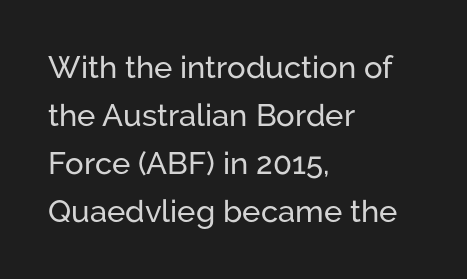
Q: Is the text italic (slanted)? A: No, it is upright.
Q: Is the typeface a serif or a sans-serif typeface? A: Sans-serif.
Q: Is the text underlined? A: No.
Q: How is the paragraph aligned? A: Left-aligned.
Q: Is the spacing between letters normal or unusually wide? A: Normal.
Q: Is the spacing between lines tight, normal or loose? A: Normal.
Q: Width (condensed, normal, or wide)? A: Normal.
Q: Stroke contrast? A: Low.
Q: x-height? A: Medium.
Q: Monospaced? A: No.
